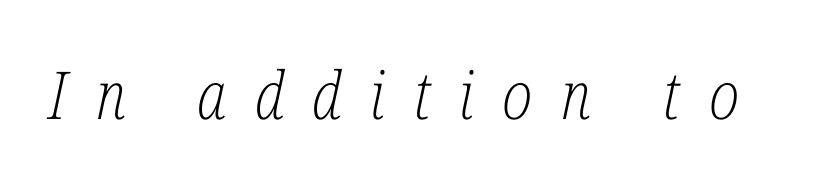
Q: Is the text bold? A: No.
Q: Is the text italic (slanted)? A: Yes, it leans right by about 12 degrees.
Q: Is the typeface a serif or a sans-serif typeface? A: Serif.
Q: Is the text underlined? A: No.
Q: Is the spacing between letters normal or unusually wide? A: Unusually wide.
Q: Width (condensed, normal, or wide)? A: Condensed.
Q: Stroke contrast? A: Low.
Q: x-height? A: Medium.
Q: Monospaced? A: No.
